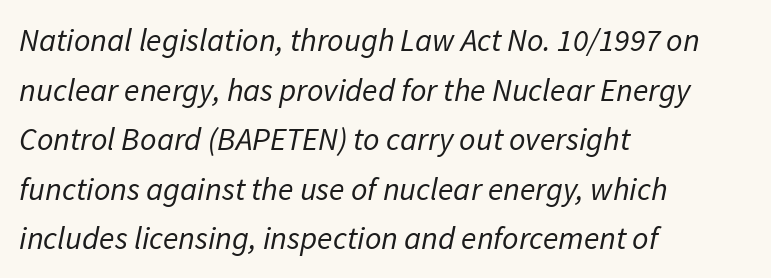
The image shows 32 px regular-weight sans-serif type; set left-aligned, normal line spacing (1.55x), normal letter spacing, not underlined; low stroke contrast and a medium x-height.
